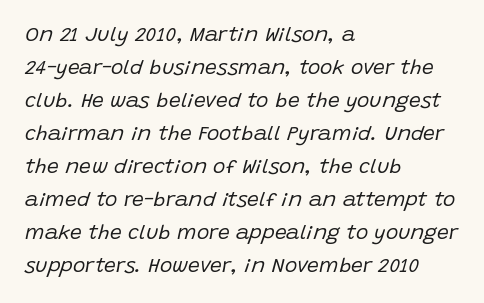
Q: Is the text bold? A: No.
Q: Is the text italic (slanted)? A: Yes, it leans right by about 15 degrees.
Q: Is the text underlined? A: No.
Q: How is the paragraph aligned? A: Left-aligned.
Q: Is the spacing between letters normal or unusually wide? A: Normal.
Q: Is the spacing between lines tight, normal or loose? A: Normal.
